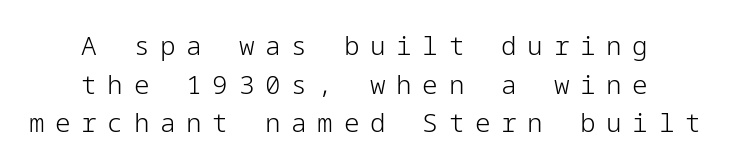
{"italic": "no", "bold": "no", "underline": "no", "align": "center", "line_spacing": "normal", "line_spacing_ratio": 1.49, "letter_spacing": "wide", "letter_spacing_em": 0.41, "glyph_px": 26}
